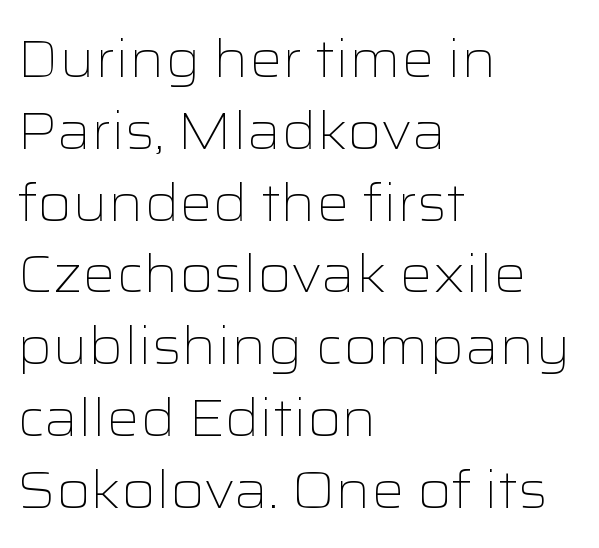
Q: Is the text bold? A: No.
Q: Is the text italic (slanted)? A: No, it is upright.
Q: Is the typeface a serif or a sans-serif typeface? A: Sans-serif.
Q: Is the text underlined? A: No.
Q: How is the paragraph aligned? A: Left-aligned.
Q: Is the spacing between letters normal or unusually wide? A: Normal.
Q: Is the spacing between lines tight, normal or loose? A: Normal.
Q: Width (condensed, normal, or wide)? A: Wide.
Q: Stroke contrast? A: Low.
Q: x-height? A: Medium.
Q: Monospaced? A: No.
